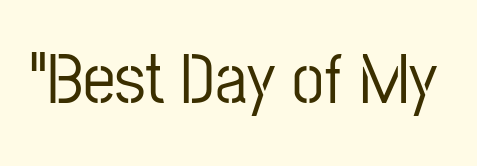
Q: Is the text italic (slanted)? A: No, it is upright.
Q: Is the typeface a serif or a sans-serif typeface? A: Sans-serif.
Q: Is the text underlined? A: No.
Q: Is the spacing between letters normal or unusually wide? A: Normal.
Q: Width (condensed, normal, or wide)? A: Condensed.
Q: Stroke contrast? A: Low.
Q: x-height? A: Medium.
Q: Monospaced? A: No.
